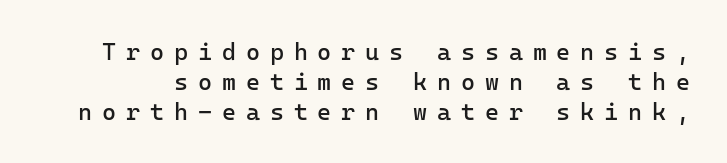
Q: Is the text bold? A: No.
Q: Is the text italic (slanted)? A: No, it is upright.
Q: Is the text underlined? A: No.
Q: Is the spacing between letters normal or unusually wide? A: Unusually wide.
